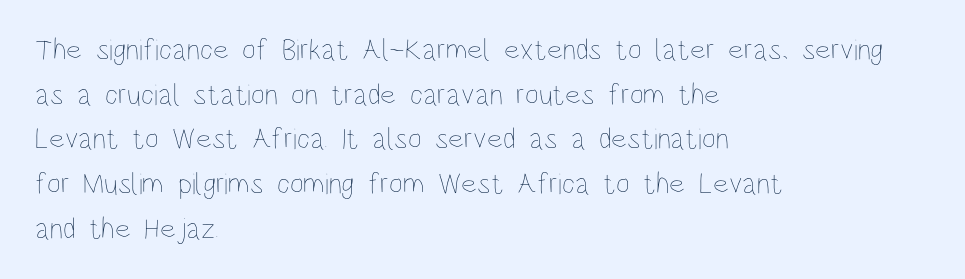
The letters look calm and open, with moderate or lighter stems. This rendering features lettering with no underline. Note the varied advance widths — an 'i' is clearly narrower than an 'm'. This sample is left-justified, so line endings fall wherever the words run out. Does the leading feel generous? No, just average.
